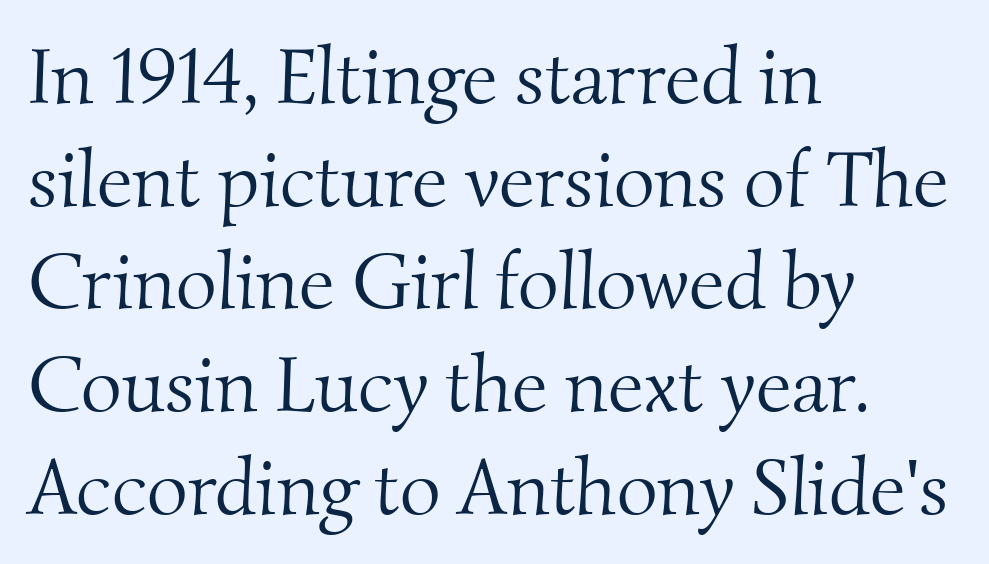
{"serif": "yes", "bold": "no", "weight": "light", "width": "normal", "stroke_contrast": "medium", "x_height": "small", "monospaced": "no", "underline": "no", "align": "left", "line_spacing": "normal", "line_spacing_ratio": 1.3, "letter_spacing": "normal", "letter_spacing_em": 0.0, "glyph_px": 79}
